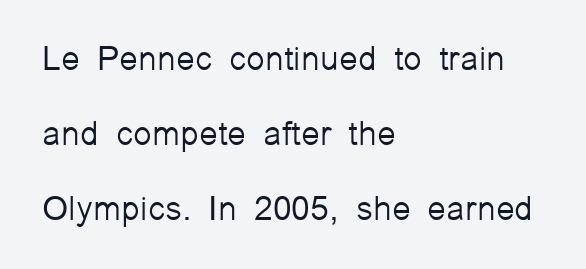
Q: Is the text bold? A: No.
Q: Is the text italic (slanted)? A: No, it is upright.
Q: Is the typeface a serif or a sans-serif typeface? A: Sans-serif.
Q: Is the text underlined? A: No.
Q: How is the paragraph aligned? A: Left-aligned.
Q: Is the spacing between letters normal or unusually wide? A: Normal.
Q: Is the spacing between lines tight, normal or loose? A: Loose.
Q: Width (condensed, normal, or wide)? A: Normal.
Q: Stroke contrast? A: Low.
Q: x-height? A: Medium.
Q: Monospaced? A: No.
